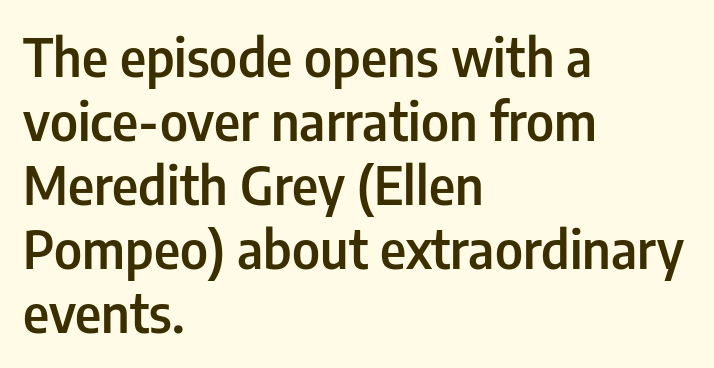
Typesetter's note: demi weight, one step under bold. Each letter keeps its own natural width here, so spacing adapts to shape. Grotesque or geometric, the face here clearly has no serifs. This rendering features lettering with no underline. All the whitespace from short lines collects on the right.
